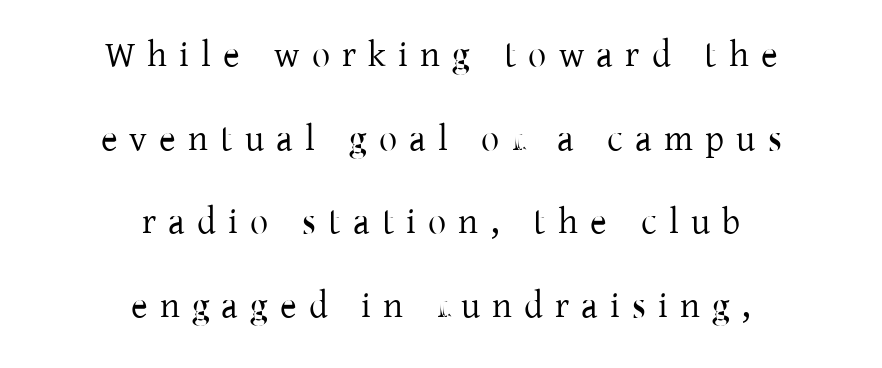
The image shows 36 px regular-weight serif type, upright; set centered, loose line spacing (2.32x), unusually wide letter spacing (+0.34 em), not underlined; low stroke contrast and a medium x-height.
